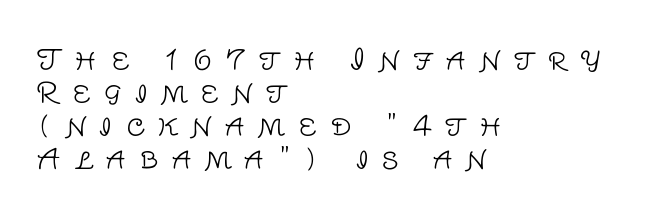
The image shows 28 px light sans-serif type; set left-aligned, line spacing 1.18x, unusually wide letter spacing (+0.48 em), not underlined; low stroke contrast and a large x-height.
